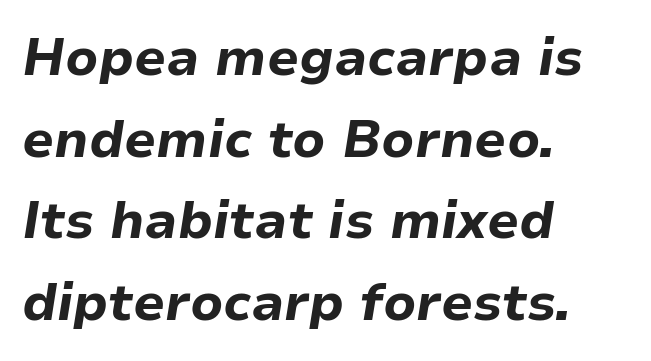
Q: Is the text bold? A: Yes.
Q: Is the text italic (slanted)? A: Yes, it leans right by about 9 degrees.
Q: Is the text underlined? A: No.
Q: How is the paragraph aligned? A: Left-aligned.
Q: Is the spacing between letters normal or unusually wide? A: Normal.
Q: Is the spacing between lines tight, normal or loose? A: Normal.
Q: Width (condensed, normal, or wide)? A: Normal.
Q: Stroke contrast? A: Low.
Q: x-height? A: Medium.
Q: Monospaced? A: No.
